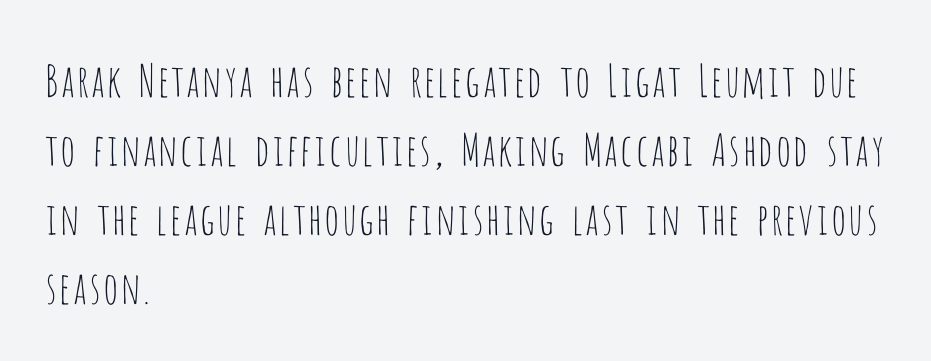
Q: Is the text bold? A: No.
Q: Is the text italic (slanted)? A: No, it is upright.
Q: Is the typeface a serif or a sans-serif typeface? A: Sans-serif.
Q: Is the text underlined? A: No.
Q: How is the paragraph aligned? A: Left-aligned.
Q: Is the spacing between letters normal or unusually wide? A: Normal.
Q: Is the spacing between lines tight, normal or loose? A: Normal.
Q: Width (condensed, normal, or wide)? A: Condensed.
Q: Stroke contrast? A: Low.
Q: x-height? A: Large.
Q: Monospaced? A: No.
